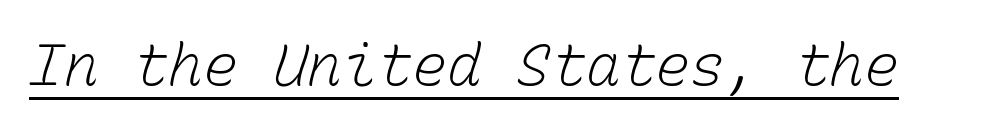
The image shows 58 px light type, monospaced; set normal letter spacing, underlined; low stroke contrast and a medium x-height.
